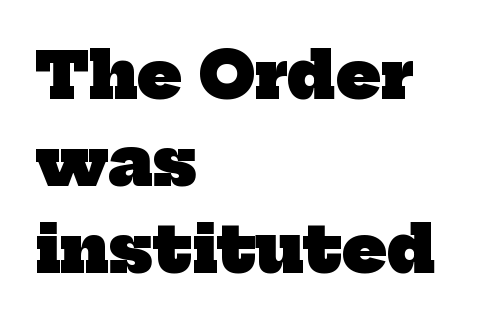
Q: Is the text bold? A: Yes.
Q: Is the typeface a serif or a sans-serif typeface? A: Serif.
Q: Is the text underlined? A: No.
Q: How is the paragraph aligned? A: Left-aligned.
Q: Is the spacing between letters normal or unusually wide? A: Normal.
Q: Is the spacing between lines tight, normal or loose? A: Normal.
Q: Width (condensed, normal, or wide)? A: Normal.
Q: Stroke contrast? A: Low.
Q: x-height? A: Medium.
Q: Monospaced? A: No.
